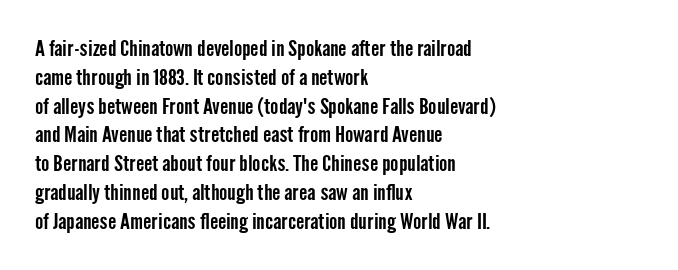
Q: Is the text italic (slanted)? A: No, it is upright.
Q: Is the text underlined? A: No.
Q: How is the paragraph aligned? A: Left-aligned.
Q: Is the spacing between letters normal or unusually wide? A: Normal.
Q: Is the spacing between lines tight, normal or loose? A: Normal.
